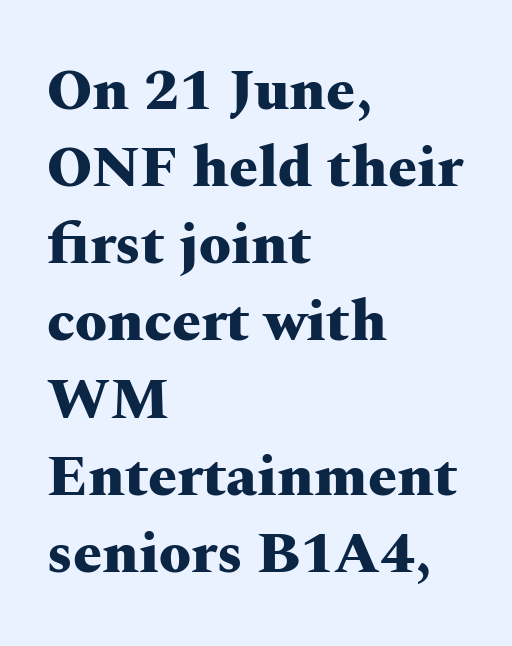
Serif or sans? Serif — the stroke terminals have little feet. This sample has the flowing, uneven cadence of proportional lettering. This sample is left-justified, so line endings fall wherever the words run out. How would I describe the line gaps? Plain and ordinary. The font's upright variant was chosen for this text.
